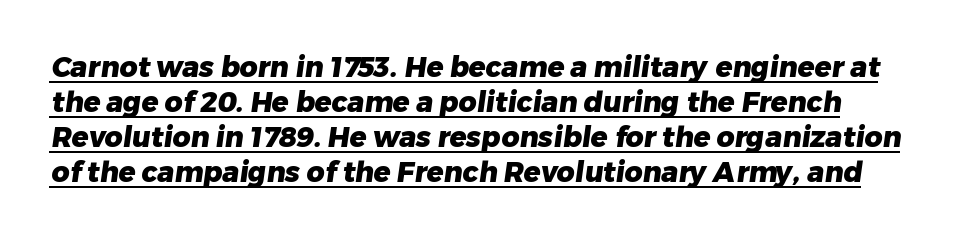
{"serif": "no", "bold": "yes", "weight": "heavy", "width": "normal", "stroke_contrast": "low", "x_height": "medium", "monospaced": "no", "underline": "yes", "line_spacing": "normal", "line_spacing_ratio": 1.25, "letter_spacing": "normal", "letter_spacing_em": 0.0, "glyph_px": 28}
